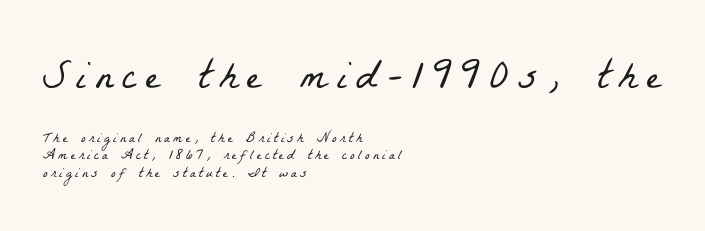
The letters advance in unequal steps, a hallmark of proportional type. Visually, the top section dominates because its glyphs are scaled up. Display-style spreading of the glyphs; the letterfit is very open. Are there feet on the stems? There are — it's a serif.
